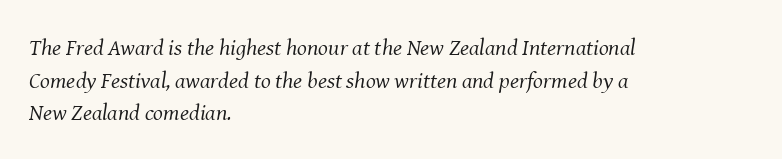
{"italic": "yes", "lean": "right", "slant_degrees": 8, "bold": "no", "underline": "no", "align": "left", "line_spacing": "normal", "line_spacing_ratio": 1.42, "letter_spacing": "normal", "letter_spacing_em": 0.0, "glyph_px": 23}
